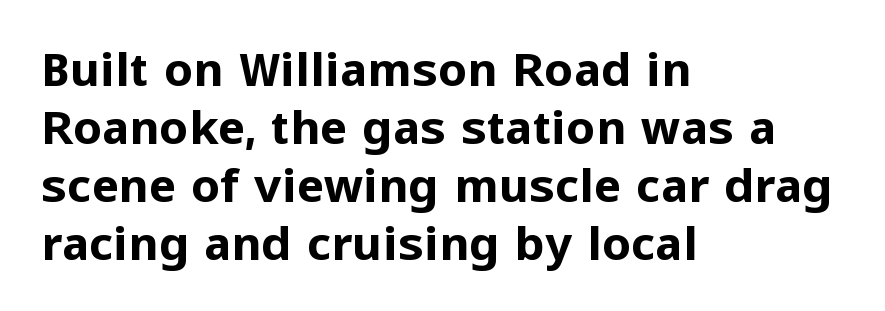
The image shows 46 px bold sans-serif type, upright; set left-aligned, normal line spacing (1.26x), normal letter spacing, not underlined; low stroke contrast and a medium x-height.
